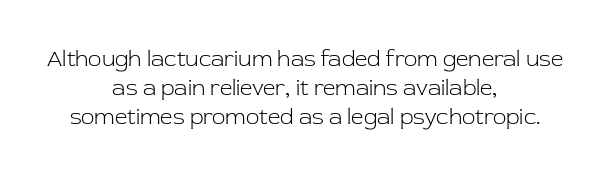
Q: Is the text bold? A: No.
Q: Is the text italic (slanted)? A: No, it is upright.
Q: Is the text underlined? A: No.
Q: How is the paragraph aligned? A: Centered.
Q: Is the spacing between letters normal or unusually wide? A: Normal.
Q: Is the spacing between lines tight, normal or loose? A: Normal.
